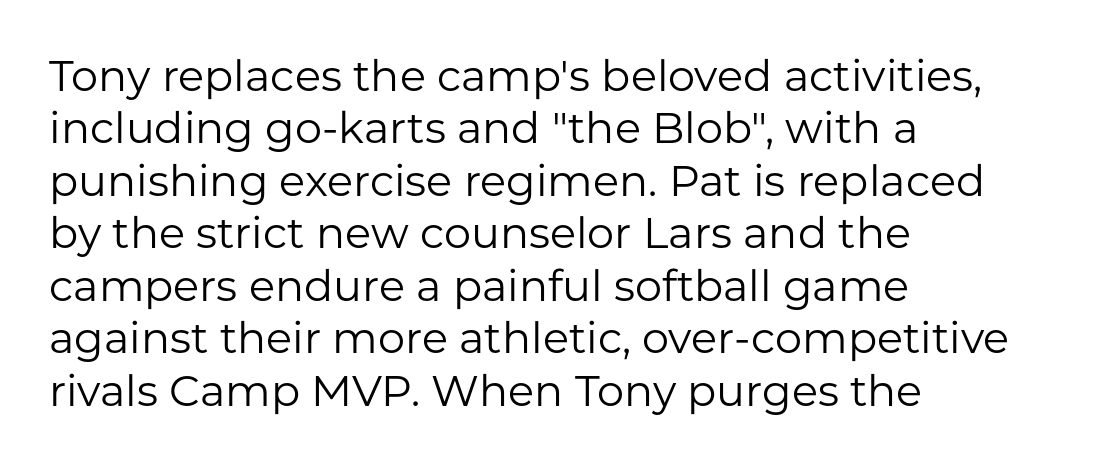
The image shows 43 px regular-weight sans-serif type, upright; set left-aligned, line spacing 1.22x, normal letter spacing, not underlined; low stroke contrast and a medium x-height.
